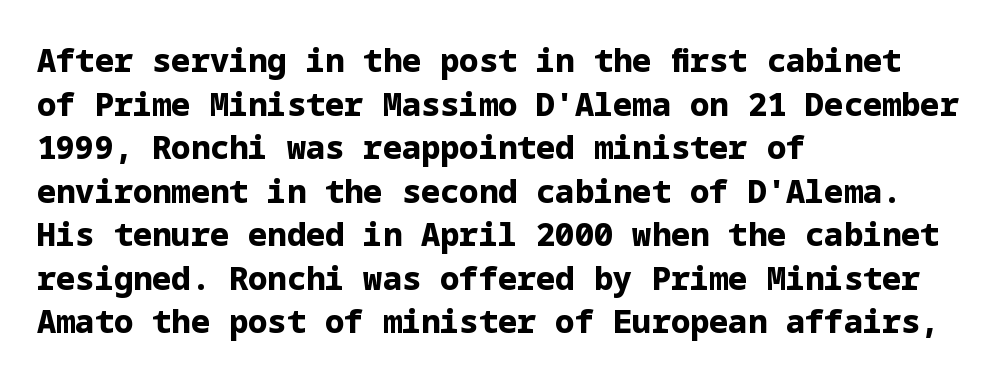
The image shows 32 px bold sans-serif type, upright; set left-aligned, normal line spacing (1.36x), normal letter spacing, not underlined; low stroke contrast and a medium x-height.
